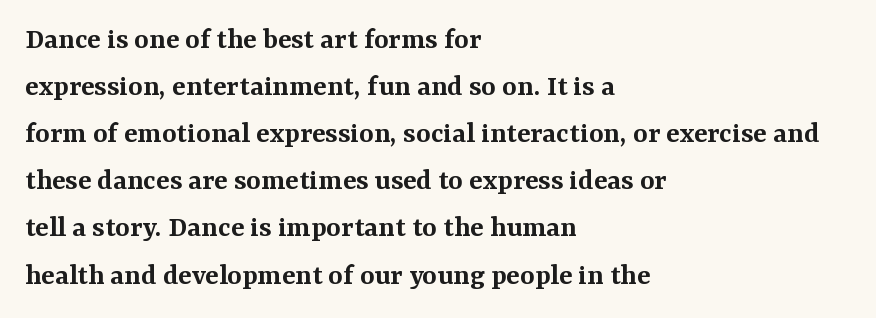
Q: Is the text bold? A: Semi-bold.
Q: Is the text italic (slanted)? A: No, it is upright.
Q: Is the typeface a serif or a sans-serif typeface? A: Serif.
Q: Is the text underlined? A: No.
Q: How is the paragraph aligned? A: Left-aligned.
Q: Is the spacing between letters normal or unusually wide? A: Normal.
Q: Is the spacing between lines tight, normal or loose? A: Normal.
Q: Width (condensed, normal, or wide)? A: Normal.
Q: Stroke contrast? A: Medium.
Q: x-height? A: Medium.
Q: Monospaced? A: No.
